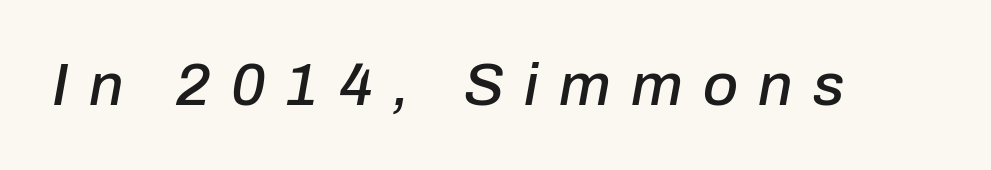
The image shows 60 px text type, italic (leaning right); set unusually wide letter spacing (+0.34 em), not underlined; low stroke contrast and a medium x-height.
